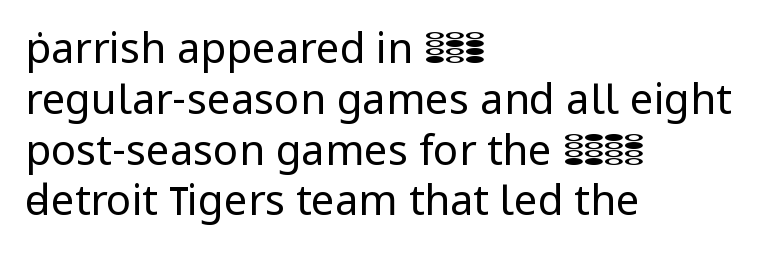
Q: Is the text bold? A: No.
Q: Is the text italic (slanted)? A: No, it is upright.
Q: Is the typeface a serif or a sans-serif typeface? A: Sans-serif.
Q: Is the text underlined? A: No.
Q: How is the paragraph aligned? A: Left-aligned.
Q: Is the spacing between letters normal or unusually wide? A: Normal.
Q: Width (condensed, normal, or wide)? A: Normal.
Q: Stroke contrast? A: Low.
Q: x-height? A: Medium.
Q: Monospaced? A: No.
